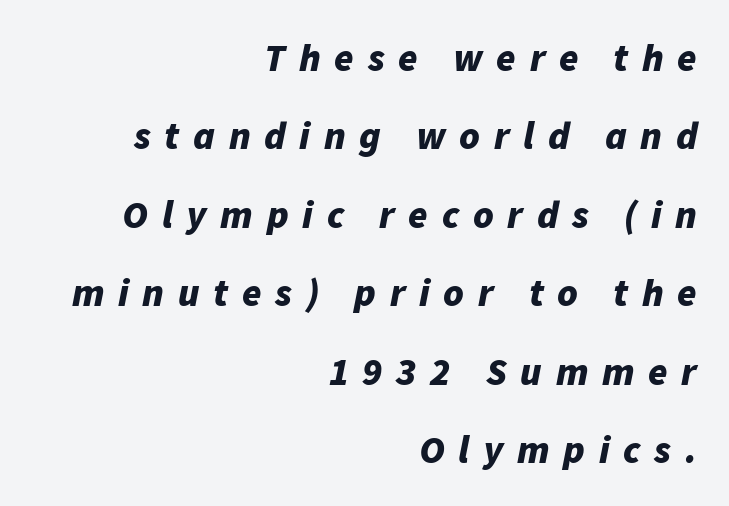
The image shows 39 px bold type, italic (leaning right); set right-aligned, loose line spacing (2.01x), unusually wide letter spacing (+0.35 em), not underlined; low stroke contrast and a medium x-height.
